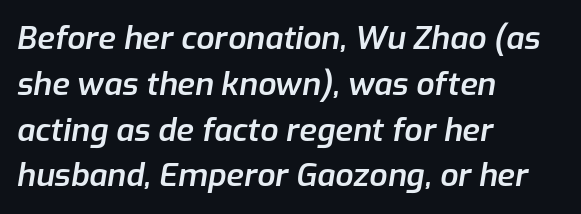
Q: Is the text bold? A: Semi-bold.
Q: Is the text italic (slanted)? A: Yes, it leans right by about 9 degrees.
Q: Is the text underlined? A: No.
Q: How is the paragraph aligned? A: Left-aligned.
Q: Is the spacing between letters normal or unusually wide? A: Normal.
Q: Is the spacing between lines tight, normal or loose? A: Normal.
Q: Width (condensed, normal, or wide)? A: Normal.
Q: Stroke contrast? A: Low.
Q: x-height? A: Medium.
Q: Monospaced? A: No.
